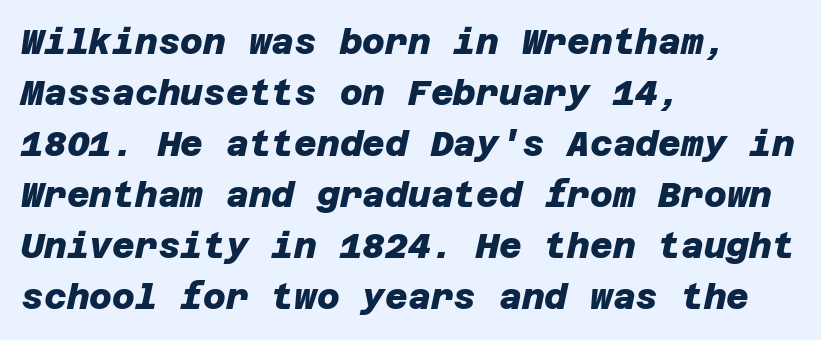
The image shows 35 px heavy sans-serif type; set left-aligned, normal line spacing (1.46x), normal letter spacing, not underlined; low stroke contrast and a large x-height.
